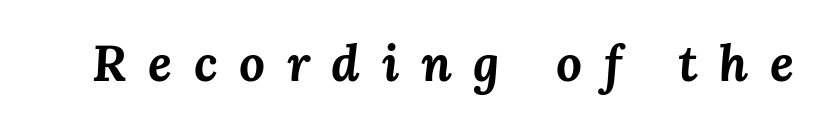
Quick note: italic. Display-style spreading of the glyphs; the letterfit is very open. Stroke thickness is high; the sample reads as a true bold. Note the varied advance widths — an 'i' is clearly narrower than an 'm'.
